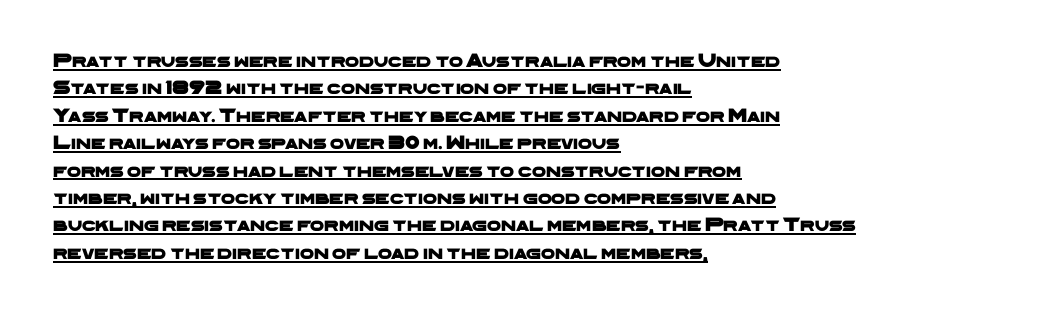
{"underline": "yes", "align": "left", "line_spacing": "normal", "line_spacing_ratio": 1.37, "letter_spacing": "normal", "letter_spacing_em": 0.0, "glyph_px": 20}
